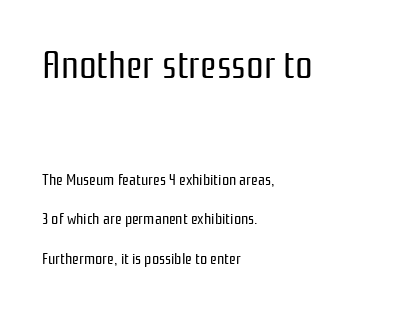
No chunkiness to these letters — they're not bold. The passage shown is typed in a proportional face where columns would drift. The paragraph shown leans on its left margin. These two chunks differ in scale, with the top chunk taking the larger measure. This is sans-serif lettering, the kind often seen on screens and signage. Observe the ordinary spacing: letters are neighbours, not strangers.
